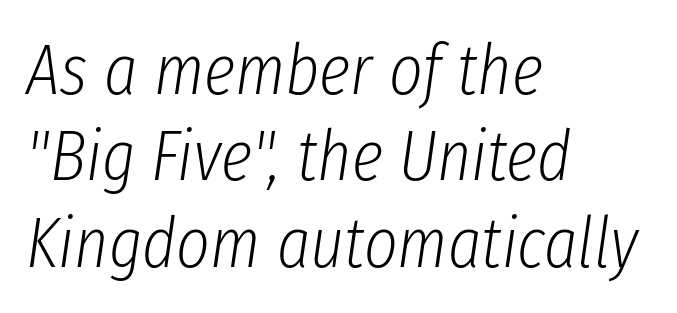
Q: Is the text bold? A: No.
Q: Is the text italic (slanted)? A: Yes, it leans right by about 8 degrees.
Q: Is the text underlined? A: No.
Q: How is the paragraph aligned? A: Left-aligned.
Q: Is the spacing between letters normal or unusually wide? A: Normal.
Q: Width (condensed, normal, or wide)? A: Condensed.
Q: Stroke contrast? A: Low.
Q: x-height? A: Medium.
Q: Monospaced? A: No.
